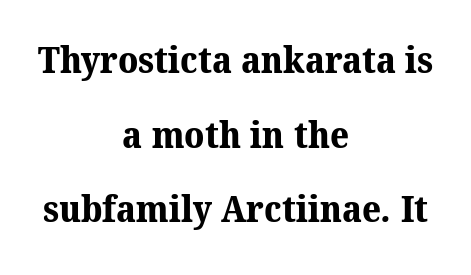
The image shows 37 px bold serif type; set centered, loose line spacing (2.02x), normal letter spacing, not underlined; medium stroke contrast and a medium x-height.
